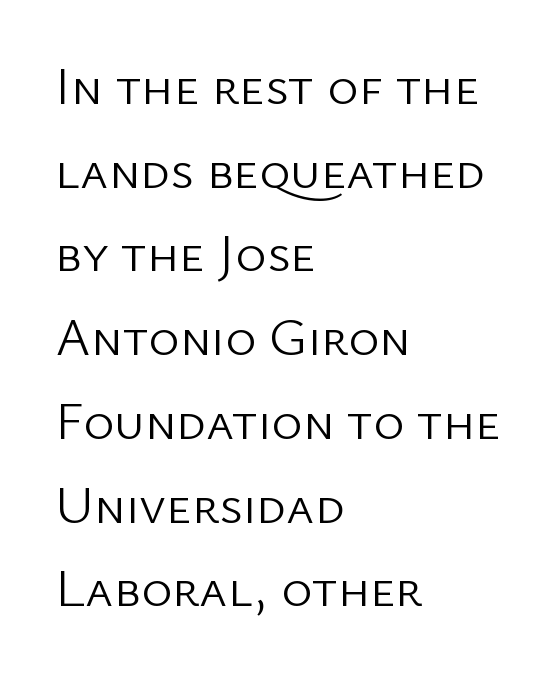
Q: Is the text bold? A: No.
Q: Is the text italic (slanted)? A: No, it is upright.
Q: Is the typeface a serif or a sans-serif typeface? A: Sans-serif.
Q: Is the text underlined? A: No.
Q: How is the paragraph aligned? A: Left-aligned.
Q: Is the spacing between letters normal or unusually wide? A: Normal.
Q: Is the spacing between lines tight, normal or loose? A: Normal.
Q: Width (condensed, normal, or wide)? A: Normal.
Q: Stroke contrast? A: Low.
Q: x-height? A: Medium.
Q: Monospaced? A: No.
